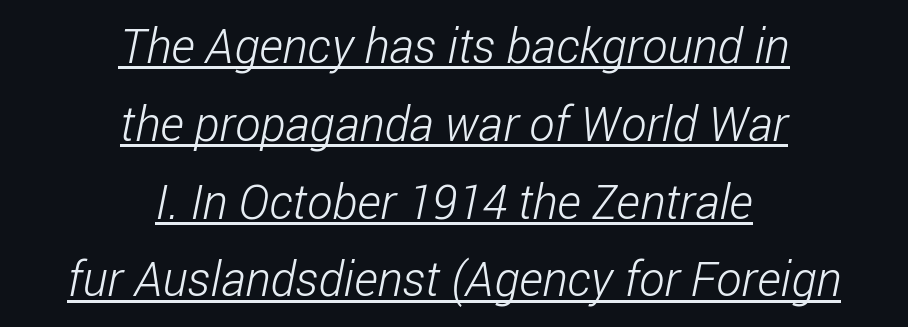
A typesetter would call this leading conventional body-copy spacing. Decoration check: the copy is underlined. Looks like regular typesetting: each glyph gets only the width it needs. Weight class: somewhere from thin through regular. The lines are quadded center.
